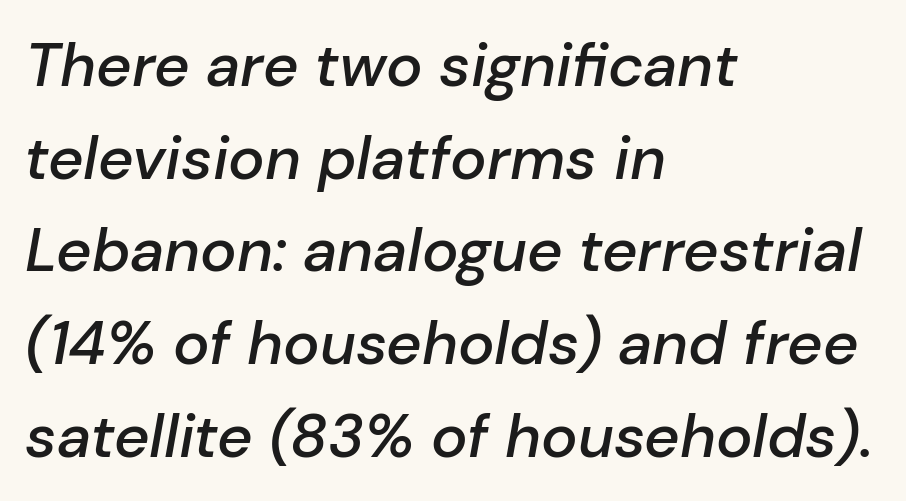
The image shows 61 px semibold type, italic (leaning right); set left-aligned, normal line spacing (1.52x), normal letter spacing, not underlined; low stroke contrast and a medium x-height.
